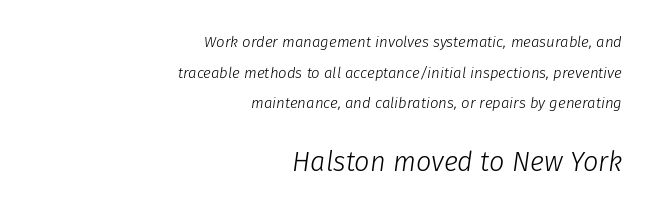
Q: Is the text bold? A: No.
Q: Is the text italic (slanted)? A: Yes, it leans right by about 8 degrees.
Q: Is the text underlined? A: No.
Q: How is the paragraph aligned? A: Right-aligned.
Q: Is the spacing between letters normal or unusually wide? A: Normal.
Q: Is the spacing between lines tight, normal or loose? A: Loose.
Q: Which block of text is set in a larger size, the first (top) or the second (bottom)? A: The second (bottom) one.
